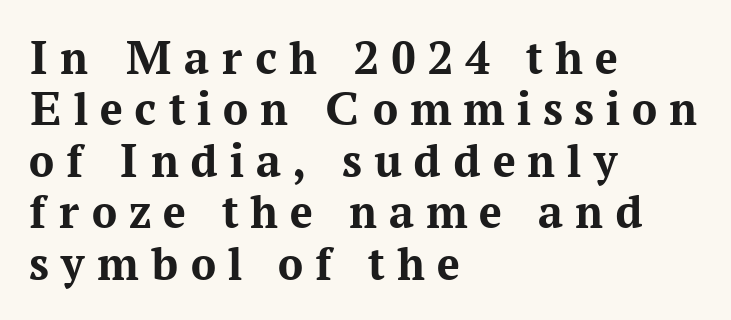
{"serif": "yes", "italic": "no", "bold": "yes", "weight": "bold", "width": "normal", "stroke_contrast": "medium", "x_height": "medium", "monospaced": "no", "underline": "no", "align": "left", "line_spacing": "tight", "line_spacing_ratio": 1.03, "letter_spacing": "wide", "letter_spacing_em": 0.24, "glyph_px": 50}
